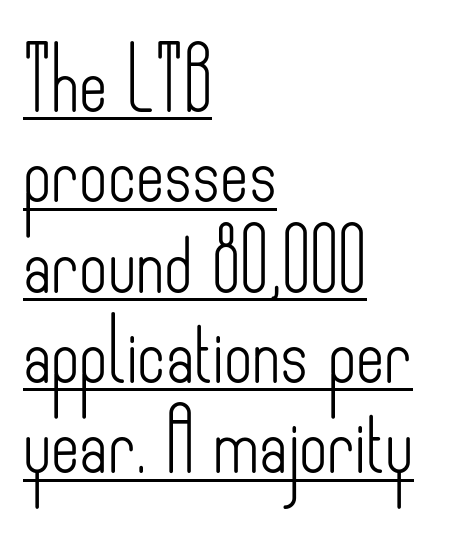
Left-aligned paragraph, ragged on the right. A roman cut, with each character standing at attention. You could not count columns in this text — the font is proportionally spaced. You can tell from the bare stems that sans-serif type was used. One glance says typical: line gaps are just what's usual. The face used here is rendered with its standard letterfit.
